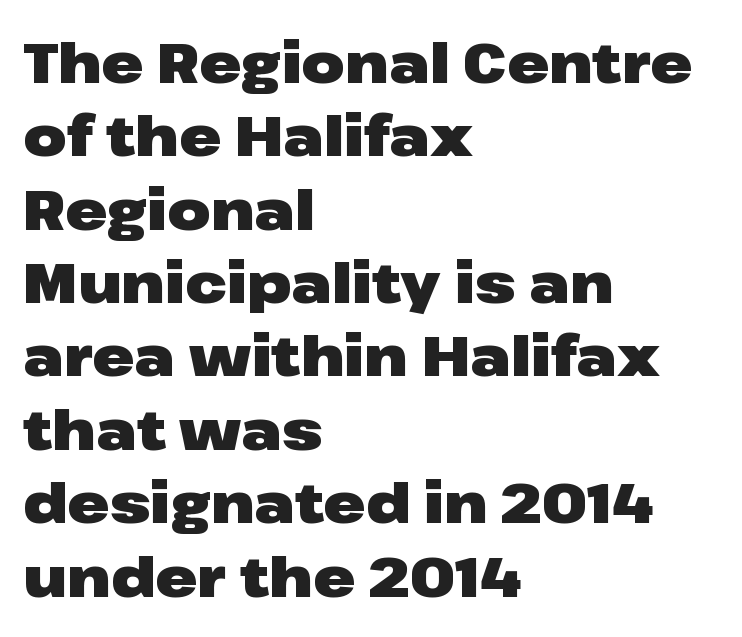
{"serif": "no", "italic": "no", "bold": "yes", "weight": "heavy", "width": "wide", "stroke_contrast": "low", "x_height": "medium", "monospaced": "no", "underline": "no", "align": "left", "line_spacing": "normal", "line_spacing_ratio": 1.31, "letter_spacing": "normal", "letter_spacing_em": 0.0, "glyph_px": 56}
